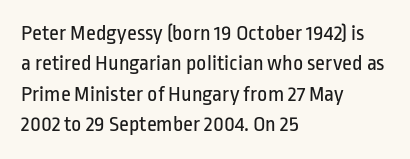
{"italic": "no", "bold": "no", "underline": "no", "align": "left", "line_spacing": "normal", "line_spacing_ratio": 1.38, "letter_spacing": "normal", "letter_spacing_em": 0.0, "glyph_px": 22}
